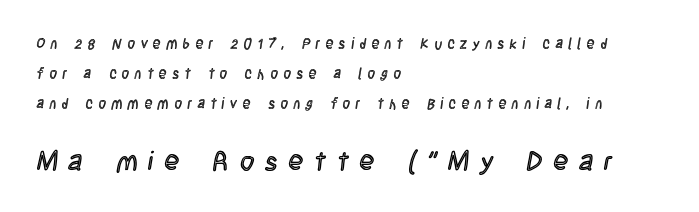
Does extra space separate the letters? Yes, quite a lot of it. Larger block? The one below; the one above is distinctly smaller. Line spacing here is loose. Typeset ragged right — the left edge is the straight one.
